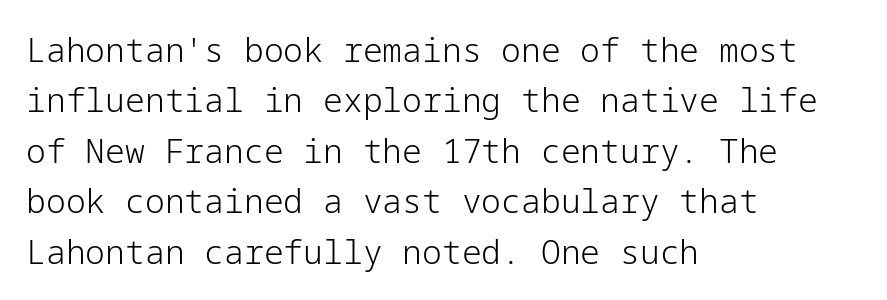
{"serif": "no", "italic": "no", "bold": "no", "weight": "light", "width": "normal", "stroke_contrast": "low", "x_height": "medium", "underline": "no", "align": "left", "line_spacing": "normal", "line_spacing_ratio": 1.53, "letter_spacing": "normal", "letter_spacing_em": 0.0, "glyph_px": 33}
